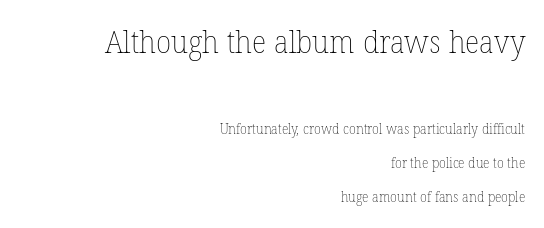
Q: Is the text bold? A: No.
Q: Is the text underlined? A: No.
Q: How is the paragraph aligned? A: Right-aligned.
Q: Is the spacing between letters normal or unusually wide? A: Normal.
Q: Is the spacing between lines tight, normal or loose? A: Loose.
Q: Which block of text is set in a larger size, the first (top) or the second (bottom)? A: The first (top) one.
Q: Width (condensed, normal, or wide)? A: Normal.
Q: Stroke contrast? A: Low.
Q: x-height? A: Medium.
Q: Monospaced? A: No.
